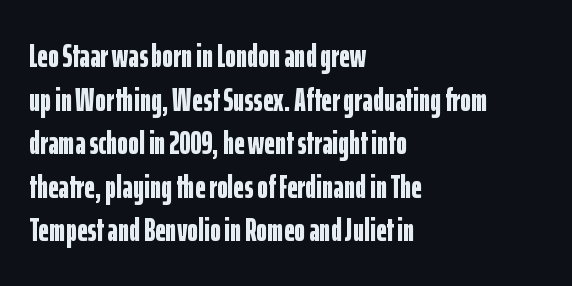
{"serif": "no", "italic": "no", "bold": "yes", "weight": "bold", "width": "condensed", "stroke_contrast": "low", "x_height": "medium", "monospaced": "no", "underline": "no", "align": "left", "line_spacing": "normal", "line_spacing_ratio": 1.32, "letter_spacing": "normal", "letter_spacing_em": 0.0, "glyph_px": 33}
